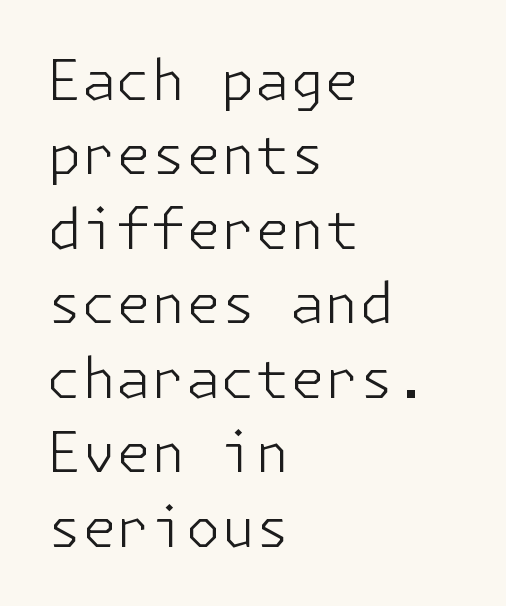
Caption: face not bold, strokes unweighted. Observe the absence of serifs on each vertical stroke in this sample. The paragraph shown leans on its left margin. The zone under the glyphs is completely vacant. The letters stand upright; this is a roman face.
